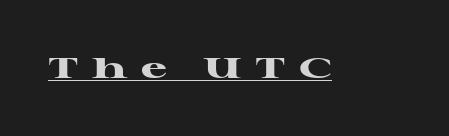
{"serif": "yes", "italic": "no", "bold": "yes", "weight": "heavy", "width": "wide", "stroke_contrast": "high", "x_height": "medium", "monospaced": "no", "underline": "yes", "letter_spacing": "wide", "letter_spacing_em": 0.47, "glyph_px": 29}
